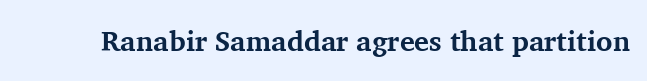
The font family rendered here belongs to the serif group. The rendering uses a bold face; every stroke is thick and dark. Designer's note — italics off, roman on. Letters rest on an invisible, unmarked baseline.
